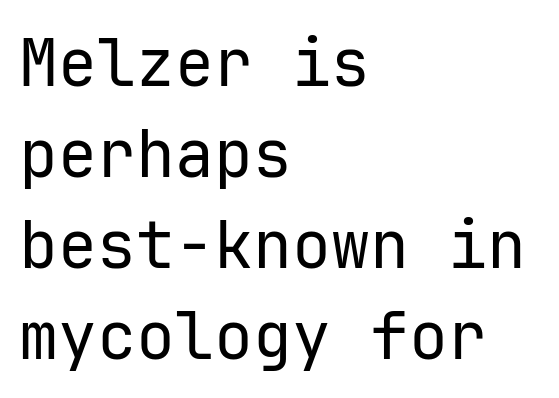
Q: Is the text bold? A: No.
Q: Is the text italic (slanted)? A: No, it is upright.
Q: Is the typeface a serif or a sans-serif typeface? A: Sans-serif.
Q: Is the text underlined? A: No.
Q: How is the paragraph aligned? A: Left-aligned.
Q: Is the spacing between letters normal or unusually wide? A: Normal.
Q: Is the spacing between lines tight, normal or loose? A: Normal.
Q: Width (condensed, normal, or wide)? A: Normal.
Q: Stroke contrast? A: Low.
Q: x-height? A: Medium.
Q: Monospaced? A: Yes.
